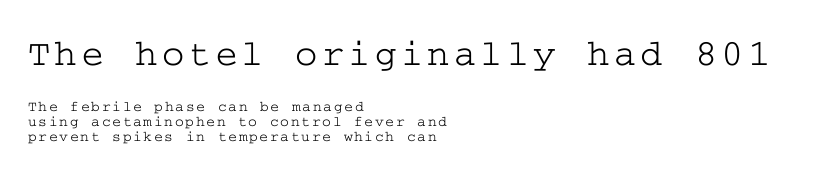
The image shows 38 px wide serif type, upright; set left-aligned, tight line spacing (0.99x), not underlined; the first (top) block is 2.53x larger; low stroke contrast and a medium x-height.
